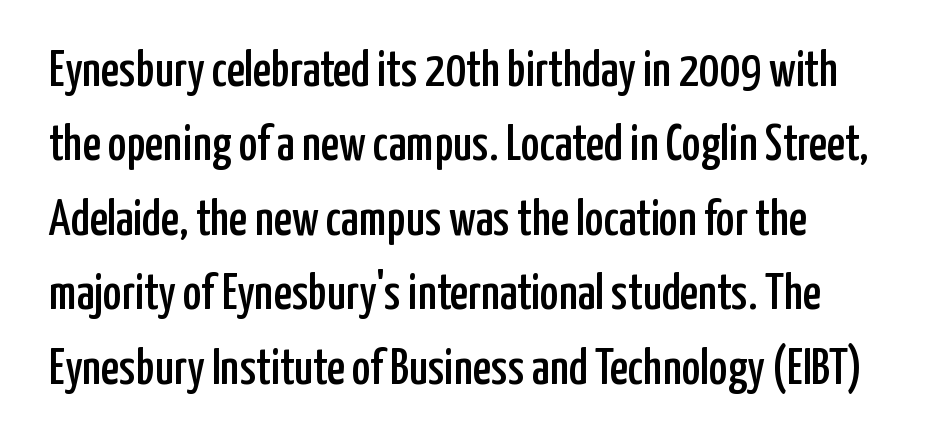
{"serif": "no", "italic": "no", "width": "condensed", "stroke_contrast": "low", "x_height": "medium", "monospaced": "no", "underline": "no", "line_spacing": "normal", "line_spacing_ratio": 1.49, "letter_spacing": "normal", "letter_spacing_em": 0.0, "glyph_px": 50}
